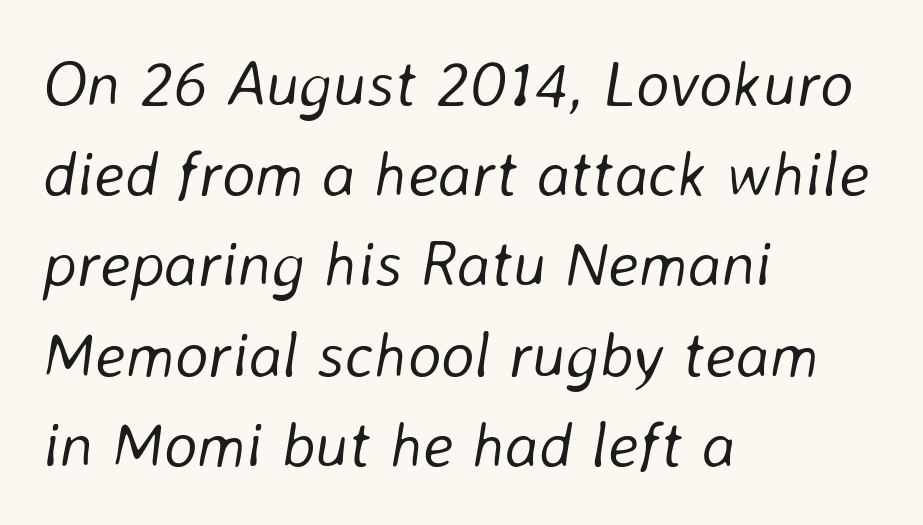
The weight tops out at a normal text grade. You can tell it's italic because the verticals aren't actually vertical. The letterforms sit shoulder to shoulder at normal distance. Rule under the text: the space is simply empty. Is this a fixed-width face? No — the glyphs have proportional, varying widths. Successive baselines arrive at the customary interval.
